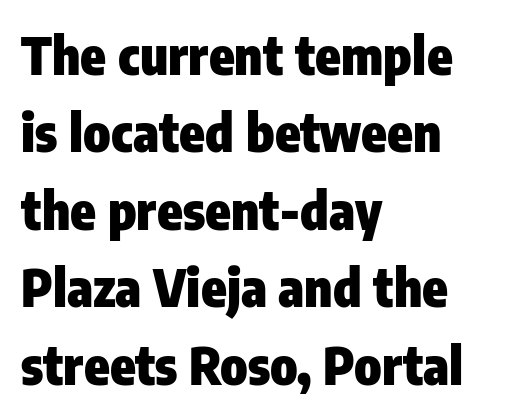
I'd describe the lettering as bold — thick and assertive. The type family on display is of the sans-serif kind. In terms of leading, this rendering sits right in the middle. Check under the words: just untouched page.
